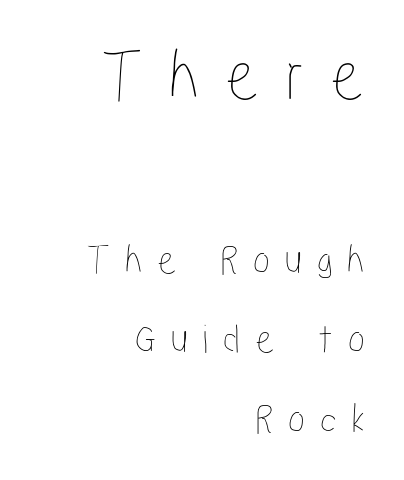
The glyphs are unaccompanied by any horizontal stroke below them. Of the two passages, the one on top uses the larger point size. Characters remain perfectly vertical along every line. The rag falls on the left side of this text block. Someone cranked the tracking dial way up on this one.
